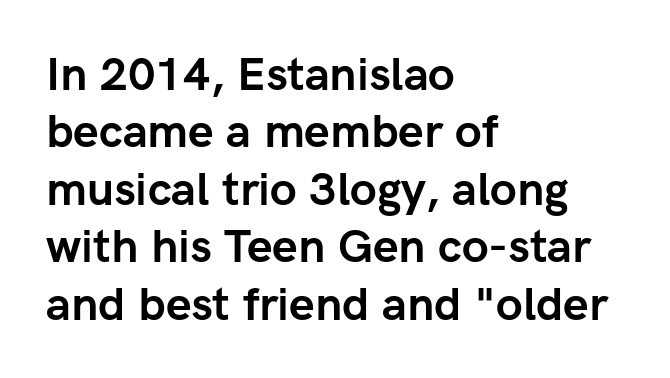
Short and long lines alike share a common starting point at left. Each letter keeps its own natural width here, so spacing adapts to shape. Nobody touched the tracking dial on this one. The designer left line spacing at the default. A full-strength bold gives these letters their thick strokes. Ascenders rise straight up at ninety degrees.
